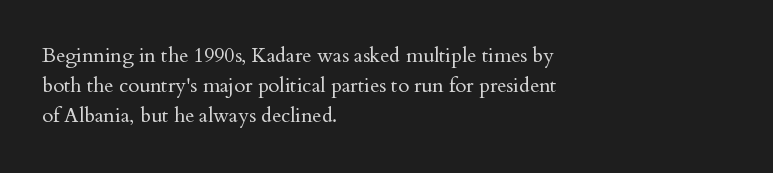
Q: Is the text bold? A: No.
Q: Is the text italic (slanted)? A: No, it is upright.
Q: Is the text underlined? A: No.
Q: How is the paragraph aligned? A: Left-aligned.
Q: Is the spacing between letters normal or unusually wide? A: Normal.
Q: Is the spacing between lines tight, normal or loose? A: Normal.
